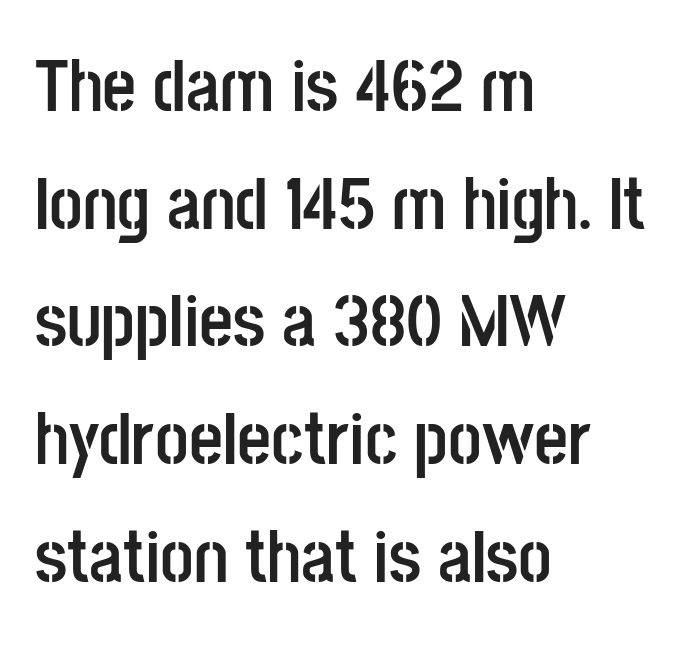
{"serif": "no", "italic": "no", "bold": "yes", "weight": "semibold", "width": "condensed", "stroke_contrast": "low", "x_height": "large", "monospaced": "no", "underline": "no", "align": "left", "line_spacing": "normal", "line_spacing_ratio": 1.59, "letter_spacing": "normal", "letter_spacing_em": 0.0, "glyph_px": 74}
